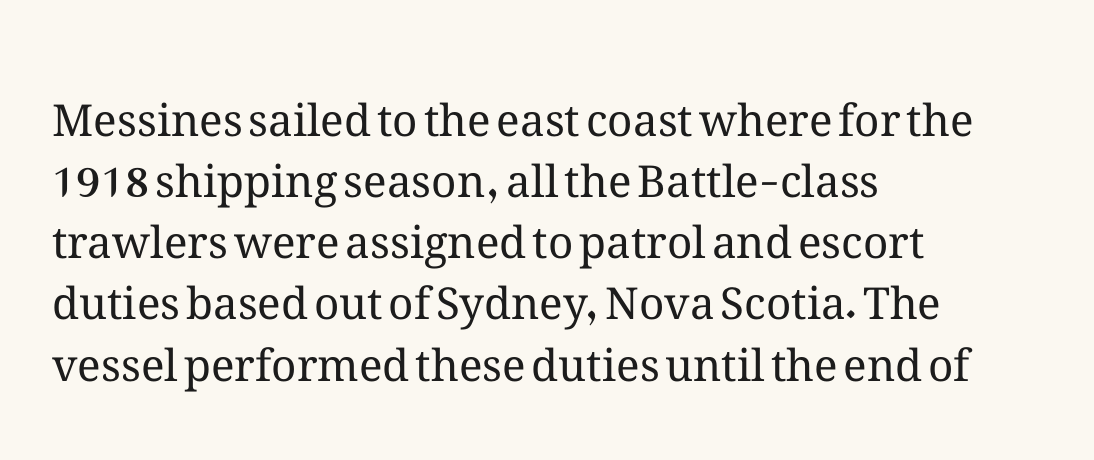
The image shows 44 px regular-weight type, upright; set left-aligned, normal line spacing (1.39x), normal letter spacing, not underlined; medium stroke contrast and a medium x-height.
